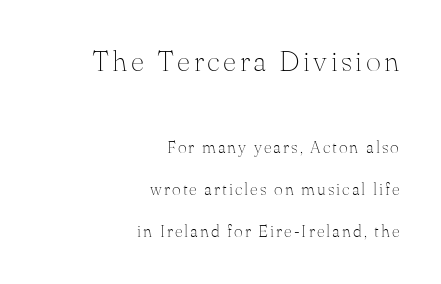
The image shows 29 px thin serif type, upright; set right-aligned, loose line spacing (2.45x), not underlined; the first (top) block is 1.71x larger; medium stroke contrast and a small x-height.
